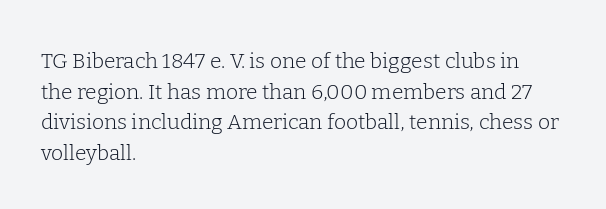
{"italic": "no", "bold": "no", "underline": "no", "align": "left", "line_spacing": "normal", "line_spacing_ratio": 1.46, "letter_spacing": "normal", "letter_spacing_em": 0.0, "glyph_px": 21}
